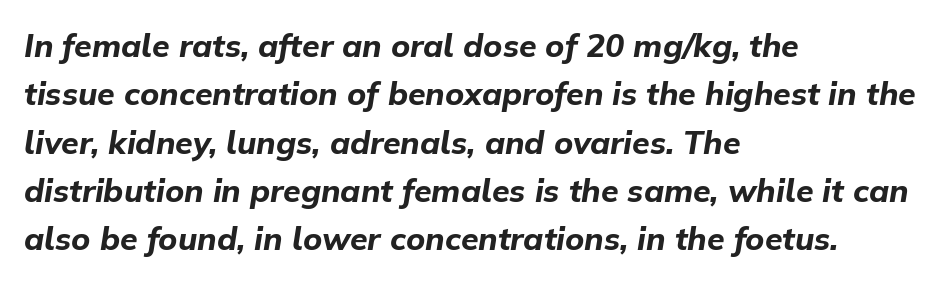
The image shows 32 px bold type, italic (leaning right); set left-aligned, normal line spacing (1.51x), normal letter spacing, not underlined; low stroke contrast and a medium x-height.
